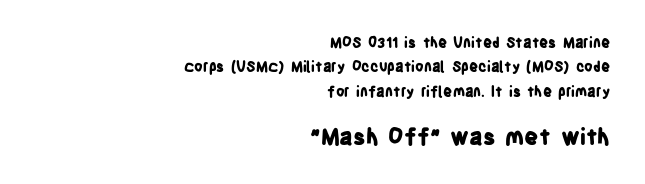
{"italic": "no", "bold": "yes", "underline": "no", "align": "right", "line_spacing_ratio": 1.74, "letter_spacing": "normal", "letter_spacing_em": 0.0, "larger_block": "second", "size_ratio": 1.57, "glyph_px": 22}
